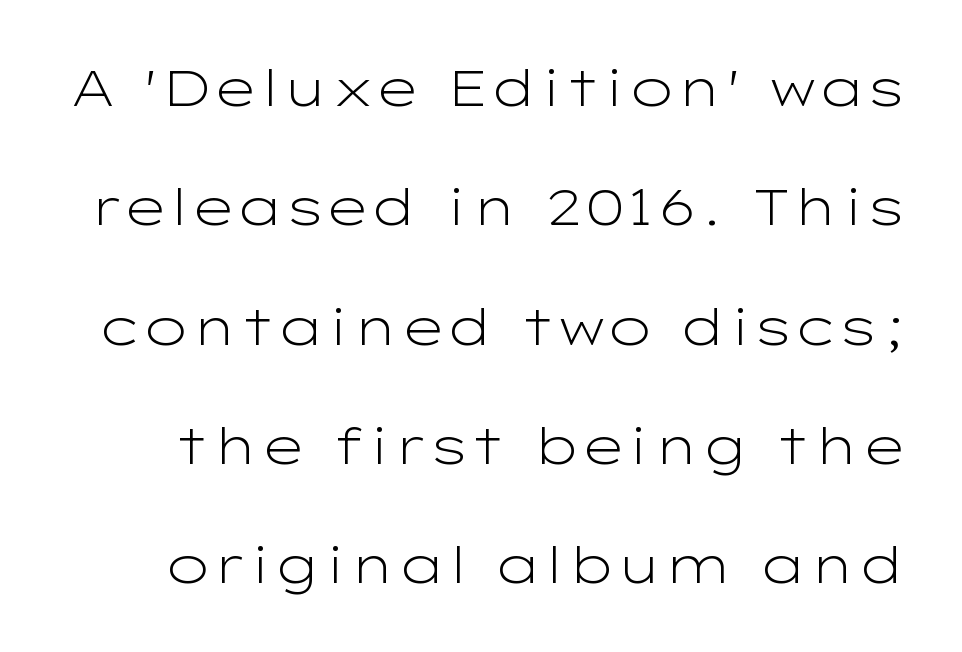
{"serif": "no", "italic": "no", "bold": "no", "weight": "light", "width": "wide", "stroke_contrast": "low", "x_height": "medium", "monospaced": "no", "underline": "no", "line_spacing": "loose", "line_spacing_ratio": 2.34, "letter_spacing": "normal", "letter_spacing_em": 0.0, "glyph_px": 51}
